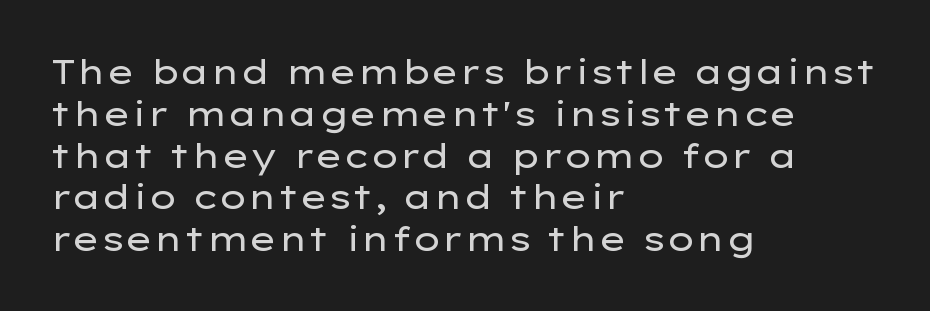
{"serif": "no", "italic": "no", "bold": "no", "weight": "regular", "width": "wide", "stroke_contrast": "low", "x_height": "medium", "monospaced": "no", "underline": "no", "align": "left", "line_spacing_ratio": 1.23, "letter_spacing": "normal", "letter_spacing_em": 0.0, "glyph_px": 34}
